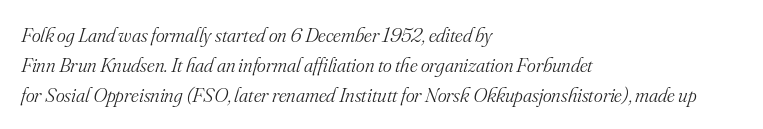
The image shows 21 px text type, italic (leaning right); set left-aligned, normal line spacing (1.42x), normal letter spacing, not underlined.
